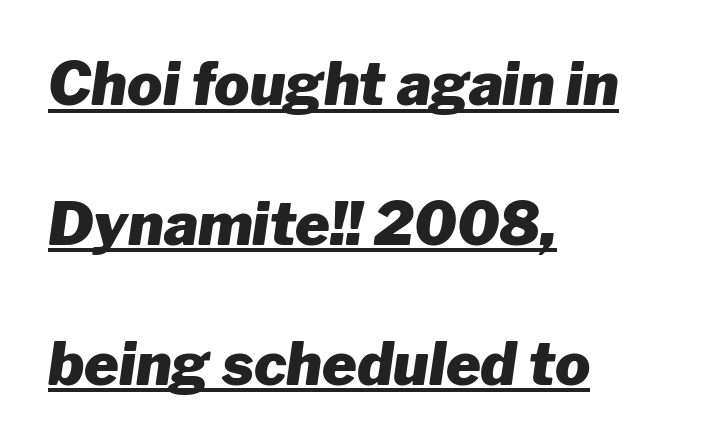
Honestly, the rows look like they've been pulled way apart. I'd describe the lettering as bold — thick and assertive. Every row of glyphs begins at an identical x-position on the left. A typesetter would call this proportional, since set widths differ per character. The rendered words wear a rule along their underside.
